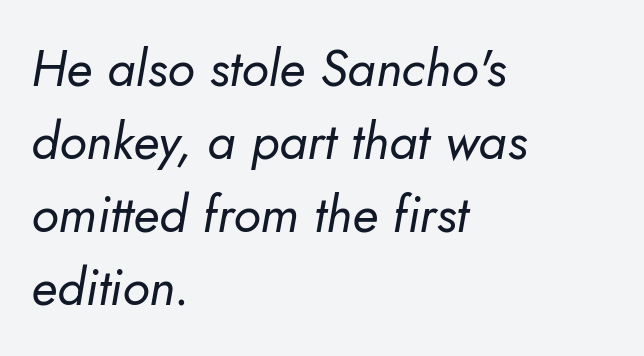
The image shows 51 px regular-weight type, italic (leaning right); set left-aligned, normal line spacing (1.43x), normal letter spacing, not underlined; low stroke contrast and a small x-height.
